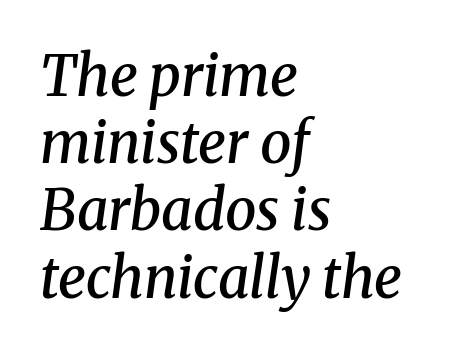
One-word summary of the alignment: left. Observe the serifs anchoring each vertical stroke in this sample. Yep, that's italic — everything's leaning. Honestly, there is no underline to notice here at all. Each word holds together tightly as a unit, with standard inter-letter gaps.
